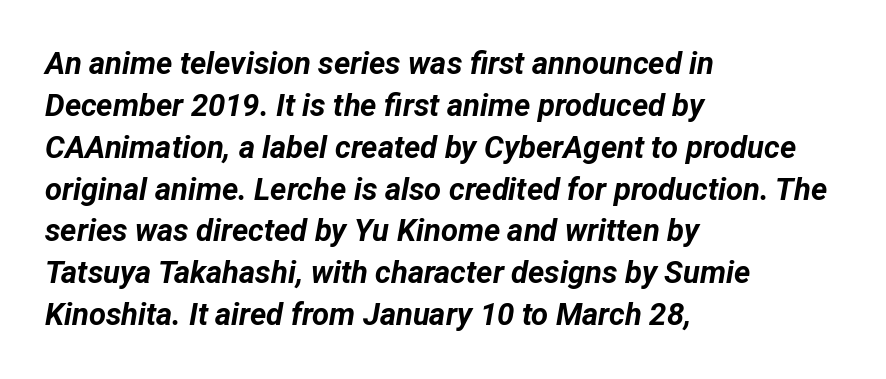
{"italic": "yes", "lean": "right", "slant_degrees": 12, "bold": "yes", "weight": "bold", "width": "normal", "stroke_contrast": "low", "x_height": "medium", "monospaced": "no", "underline": "no", "align": "left", "line_spacing": "normal", "line_spacing_ratio": 1.35, "letter_spacing": "normal", "letter_spacing_em": 0.0, "glyph_px": 31}
